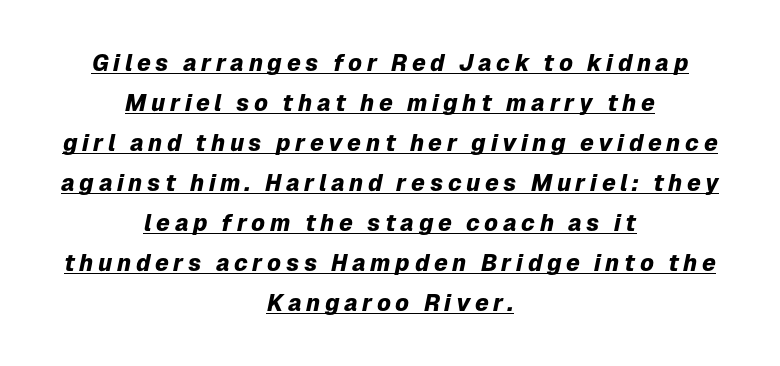
Q: Is the text bold? A: Yes.
Q: Is the text italic (slanted)? A: Yes, it leans right by about 12 degrees.
Q: Is the text underlined? A: Yes.
Q: How is the paragraph aligned? A: Centered.
Q: Is the spacing between letters normal or unusually wide? A: Unusually wide.
